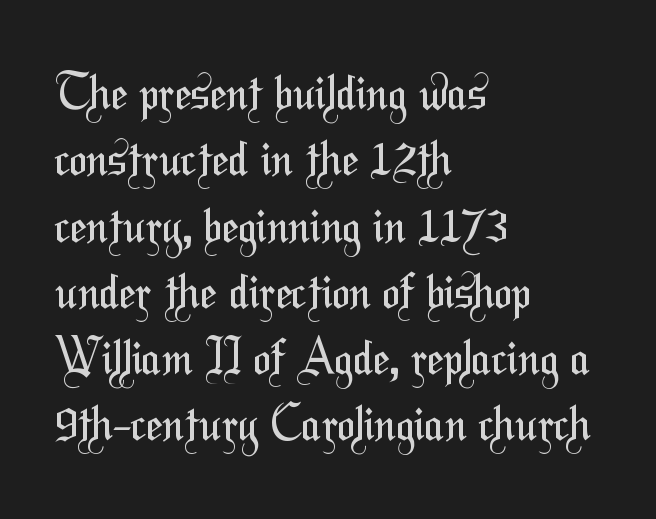
The image shows 47 px regular-weight, condensed sans-serif type; set left-aligned, normal line spacing (1.41x), normal letter spacing, not underlined; medium stroke contrast and a medium x-height.
